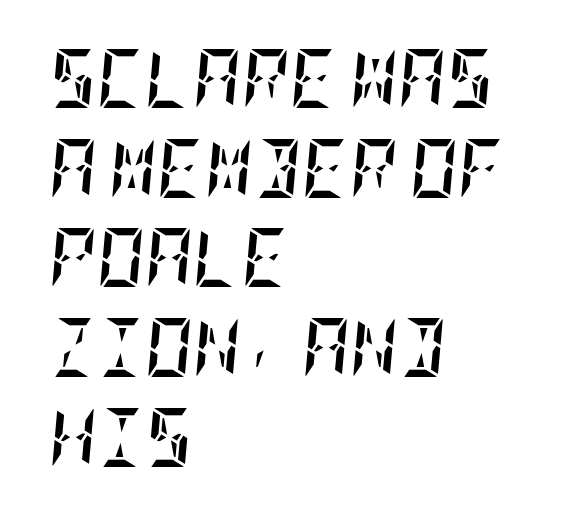
Q: Is the text bold? A: Yes.
Q: Is the text italic (slanted)? A: Yes, it leans right by about 5 degrees.
Q: Is the text underlined? A: No.
Q: How is the paragraph aligned? A: Left-aligned.
Q: Is the spacing between letters normal or unusually wide? A: Normal.
Q: Is the spacing between lines tight, normal or loose? A: Normal.
Q: Width (condensed, normal, or wide)? A: Condensed.
Q: Stroke contrast? A: Low.
Q: x-height? A: Large.
